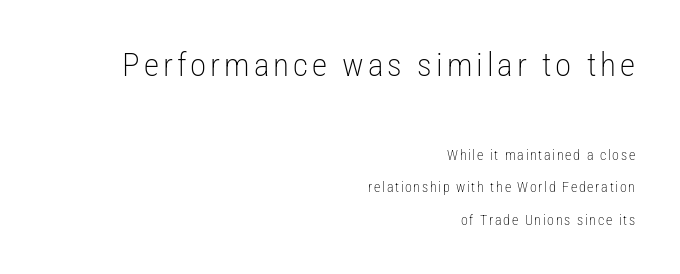
{"serif": "no", "italic": "no", "bold": "no", "weight": "light", "width": "condensed", "stroke_contrast": "low", "x_height": "medium", "monospaced": "no", "underline": "no", "align": "right", "line_spacing": "loose", "line_spacing_ratio": 2.3, "larger_block": "first", "size_ratio": 2.36, "glyph_px": 33}
